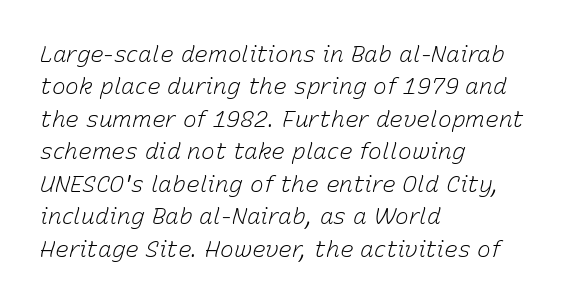
Q: Is the text bold? A: No.
Q: Is the text italic (slanted)? A: Yes, it leans right by about 15 degrees.
Q: Is the text underlined? A: No.
Q: How is the paragraph aligned? A: Left-aligned.
Q: Is the spacing between letters normal or unusually wide? A: Normal.
Q: Is the spacing between lines tight, normal or loose? A: Normal.
